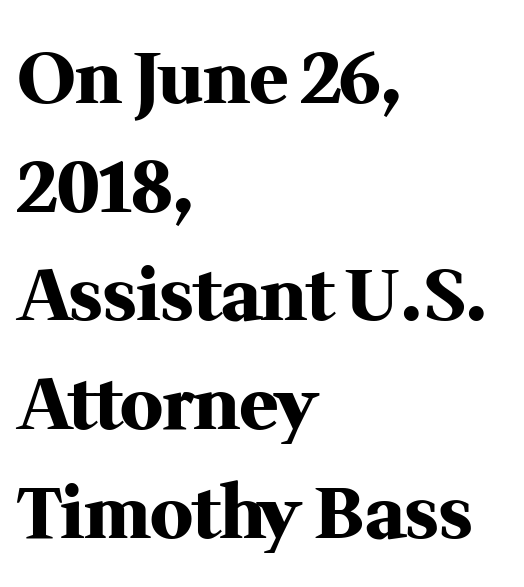
{"serif": "yes", "italic": "no", "bold": "yes", "weight": "heavy", "width": "normal", "stroke_contrast": "medium", "x_height": "medium", "monospaced": "no", "underline": "no", "align": "left", "line_spacing": "normal", "line_spacing_ratio": 1.53, "letter_spacing": "normal", "letter_spacing_em": 0.0, "glyph_px": 71}
